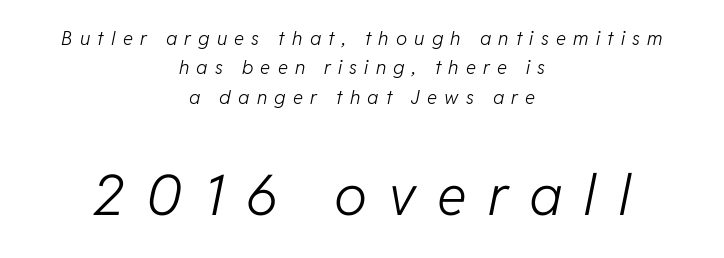
{"italic": "yes", "lean": "right", "slant_degrees": 11, "bold": "no", "weight": "light", "width": "normal", "stroke_contrast": "low", "x_height": "medium", "monospaced": "no", "underline": "no", "align": "center", "line_spacing": "normal", "line_spacing_ratio": 1.55, "letter_spacing": "wide", "letter_spacing_em": 0.38, "larger_block": "second", "size_ratio": 2.95, "glyph_px": 56}
